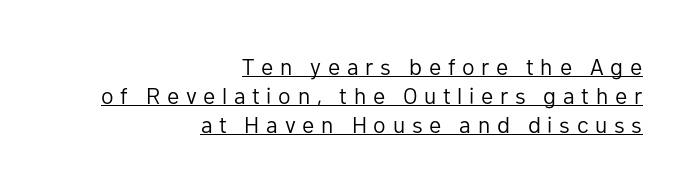
Right-aligned paragraph, ragged on the left. The letterforms sit at book weight or below. Underline: present. In terms of letterspacing, this is a distinctly airy, spread setting. The letters stand upright; this is a roman face. Horizontal bands of white between lines are of average thickness.
